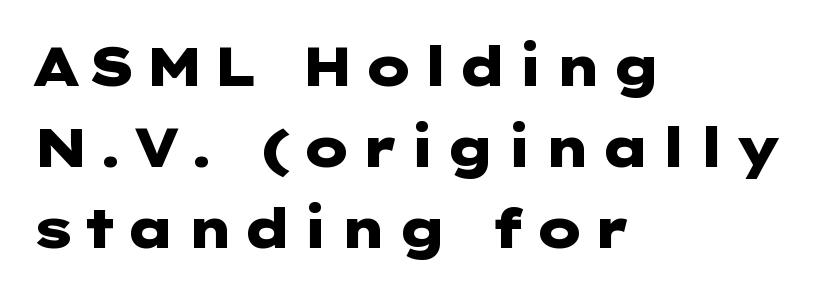
{"serif": "no", "italic": "no", "bold": "yes", "weight": "heavy", "width": "wide", "stroke_contrast": "low", "x_height": "medium", "underline": "no", "align": "left", "line_spacing": "normal", "line_spacing_ratio": 1.5, "glyph_px": 54}
